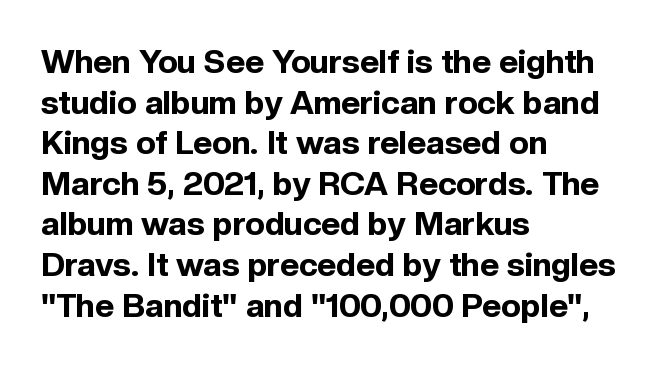
Q: Is the text bold? A: Yes.
Q: Is the text italic (slanted)? A: No, it is upright.
Q: Is the typeface a serif or a sans-serif typeface? A: Sans-serif.
Q: Is the text underlined? A: No.
Q: How is the paragraph aligned? A: Left-aligned.
Q: Is the spacing between letters normal or unusually wide? A: Normal.
Q: Width (condensed, normal, or wide)? A: Normal.
Q: x-height? A: Medium.
Q: Monospaced? A: No.
